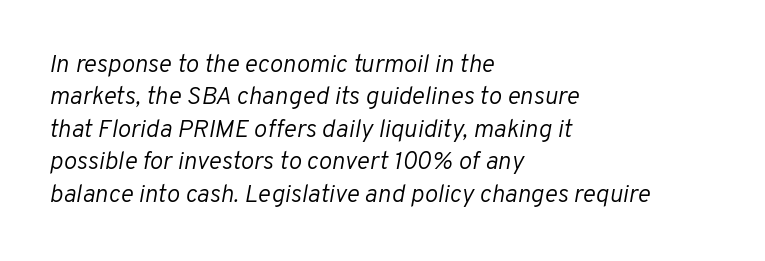
{"italic": "yes", "lean": "right", "slant_degrees": 10, "bold": "no", "underline": "no", "align": "left", "line_spacing": "normal", "line_spacing_ratio": 1.3, "letter_spacing": "normal", "letter_spacing_em": 0.0, "glyph_px": 25}
